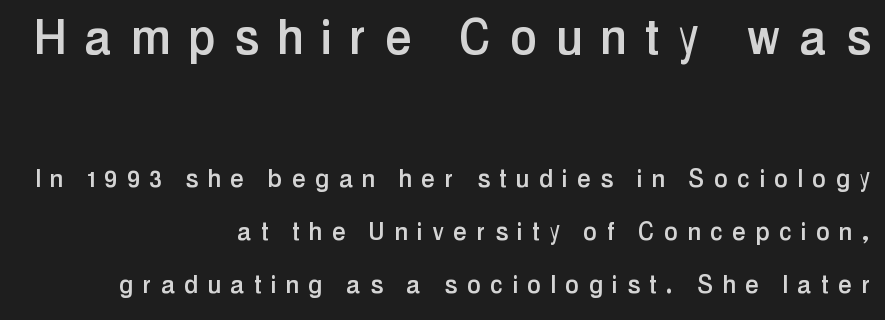
The lines in this sample share a right terminus and differ only in where they begin. Typographically, this falls in the sans-serif category. Looks like regular typesetting: each glyph gets only the width it needs. Which chunk is bigger? The first one — the top block dwarfs the bottom. Spacing between characters has been opened up far beyond the box default.
